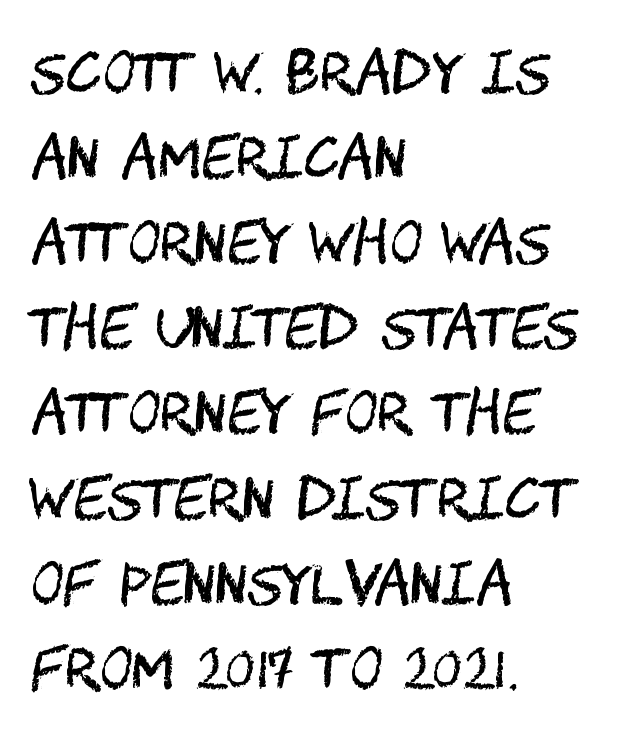
Q: Is the text bold? A: No.
Q: Is the text italic (slanted)? A: No, it is upright.
Q: Is the typeface a serif or a sans-serif typeface? A: Sans-serif.
Q: Is the text underlined? A: No.
Q: How is the paragraph aligned? A: Left-aligned.
Q: Is the spacing between letters normal or unusually wide? A: Normal.
Q: Is the spacing between lines tight, normal or loose? A: Normal.
Q: Width (condensed, normal, or wide)? A: Condensed.
Q: Stroke contrast? A: Medium.
Q: x-height? A: Large.
